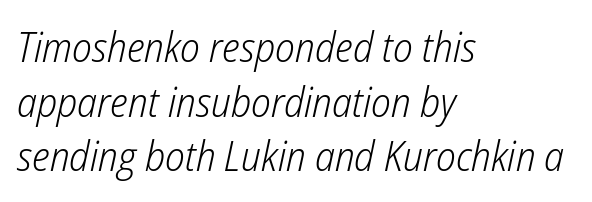
Look at the tracking — it's just the regular setting, nothing added. Rows of type keep a routine distance in the vertical direction. Counters stay open thanks to moderate or lighter strokes. Is the type slanted? Yes — the strokes lean at a clear angle. A classic flush-left, rag-right setting is used for this passage. Bare-footed words on every line.
